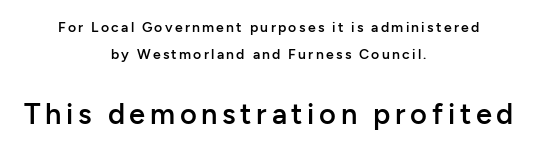
The image shows 29 px semibold sans-serif type, upright; set centered, loose line spacing (1.96x), not underlined; the second (bottom) block is 2.07x larger; low stroke contrast and a medium x-height.
